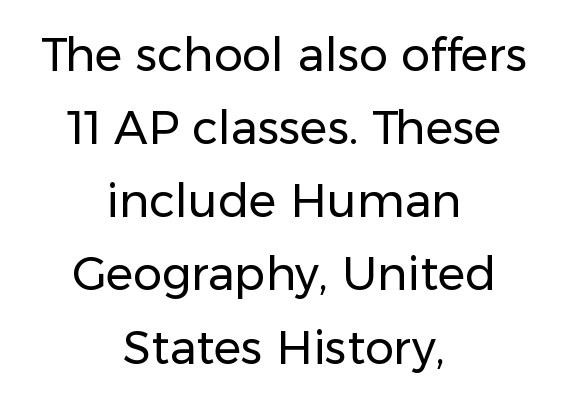
Letter spacing: default. The area under the type is left untouched. Proportional: the letters do not fall into vertical columns. Characters remain perfectly vertical along every line. This is not heavy type; no bold has been used. A typesetter would call this leading conventional body-copy spacing.
